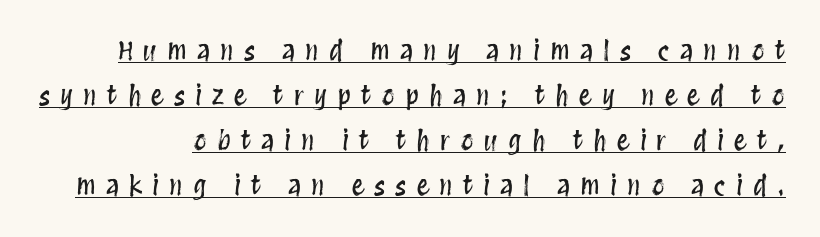
A roman cut, with each character standing at attention. Substantial extra tracking has been applied to these lines. A typographer would call this underscored text.
